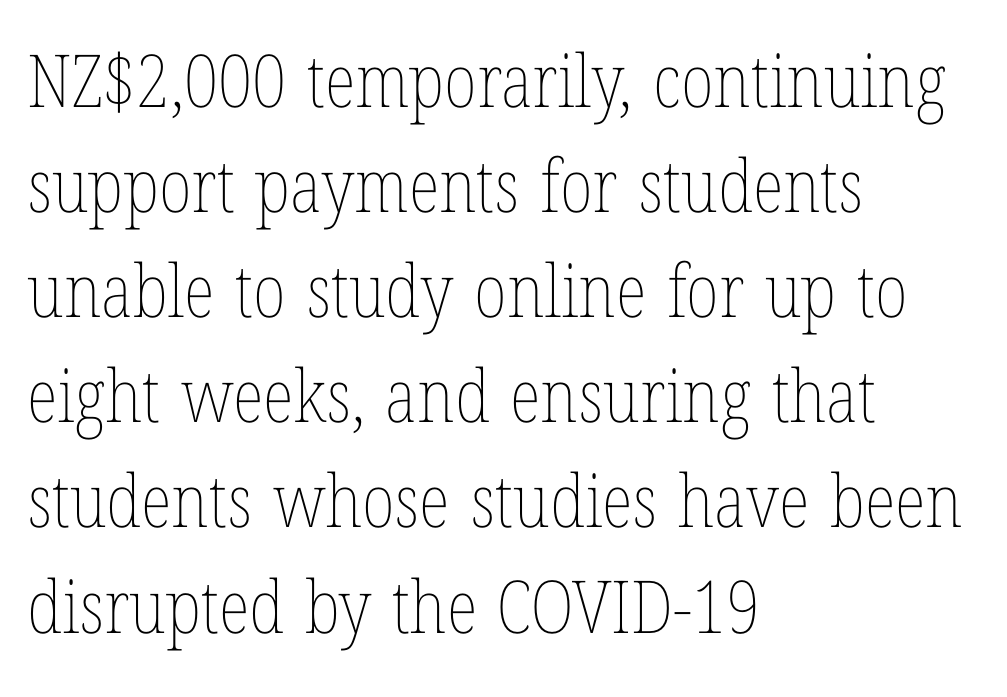
{"italic": "no", "bold": "no", "weight": "thin", "width": "condensed", "stroke_contrast": "low", "x_height": "medium", "monospaced": "no", "underline": "no", "align": "left", "line_spacing": "normal", "line_spacing_ratio": 1.44, "letter_spacing": "normal", "letter_spacing_em": 0.0, "glyph_px": 73}
